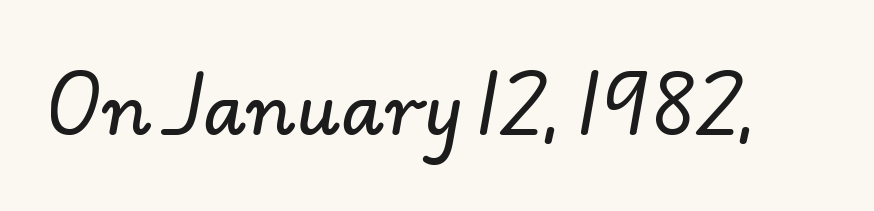
Q: Is the typeface a serif or a sans-serif typeface? A: Sans-serif.
Q: Is the text underlined? A: No.
Q: Is the spacing between letters normal or unusually wide? A: Normal.
Q: Width (condensed, normal, or wide)? A: Normal.
Q: Stroke contrast? A: Low.
Q: x-height? A: Small.
Q: Monospaced? A: No.
